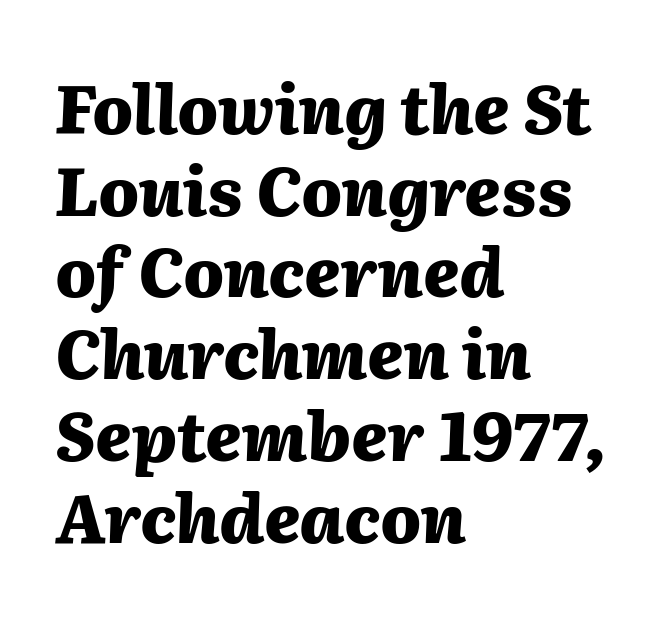
Q: Is the text bold? A: Yes.
Q: Is the text italic (slanted)? A: Yes, it leans right by about 2 degrees.
Q: Is the text underlined? A: No.
Q: How is the paragraph aligned? A: Left-aligned.
Q: Is the spacing between letters normal or unusually wide? A: Normal.
Q: Width (condensed, normal, or wide)? A: Normal.
Q: Stroke contrast? A: Medium.
Q: x-height? A: Medium.
Q: Monospaced? A: No.
